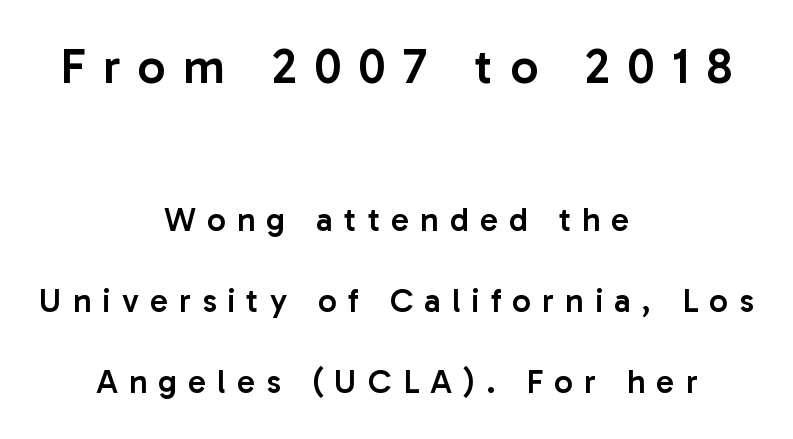
Q: Is the text bold? A: Semi-bold.
Q: Is the text italic (slanted)? A: No, it is upright.
Q: Is the typeface a serif or a sans-serif typeface? A: Sans-serif.
Q: Is the text underlined? A: No.
Q: How is the paragraph aligned? A: Centered.
Q: Is the spacing between letters normal or unusually wide? A: Unusually wide.
Q: Is the spacing between lines tight, normal or loose? A: Loose.
Q: Which block of text is set in a larger size, the first (top) or the second (bottom)? A: The first (top) one.
Q: Width (condensed, normal, or wide)? A: Normal.
Q: Stroke contrast? A: Low.
Q: x-height? A: Medium.
Q: Monospaced? A: No.
